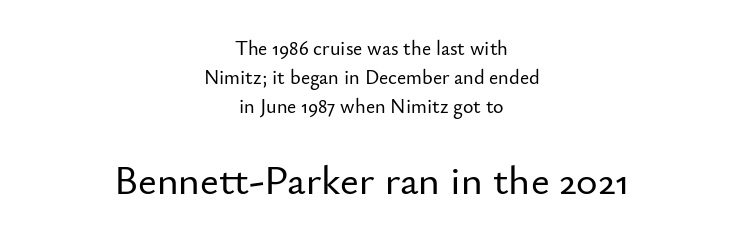
The image shows 41 px sans-serif type, upright; set centered, normal line spacing (1.45x), normal letter spacing, not underlined; the second (bottom) block is 2.05x larger; low stroke contrast and a small x-height.
